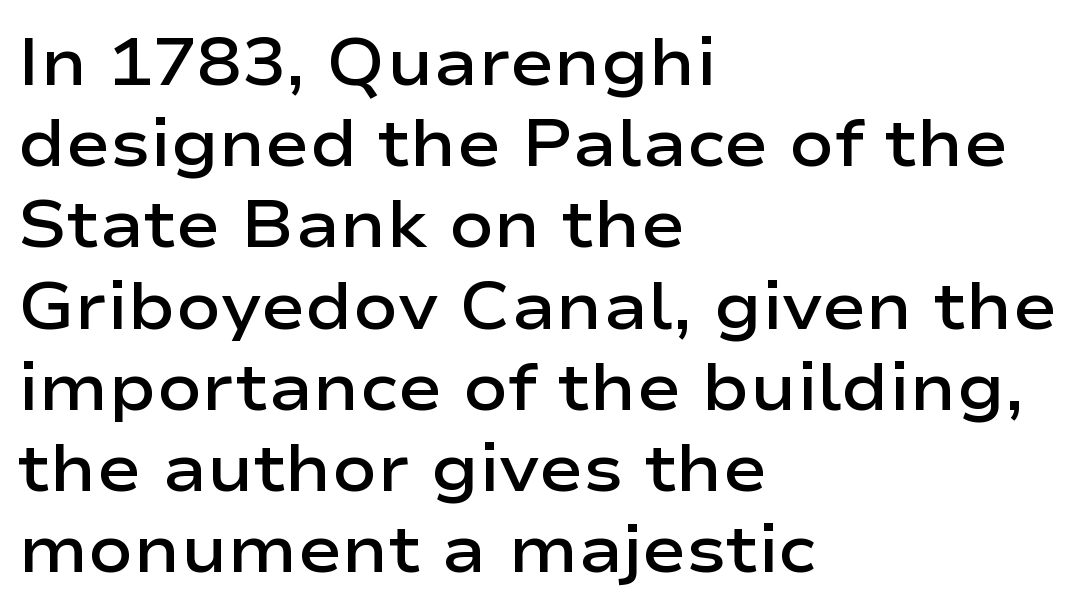
The passage shown has conventional tracking throughout. The rendering uses a semibold face; strokes are thickened but not to full bold. Check the space under the baseline: it is left empty. If you drew a ruler down the left edge, every line would touch it. Varying glyph widths throughout — classic text-font behaviour.
